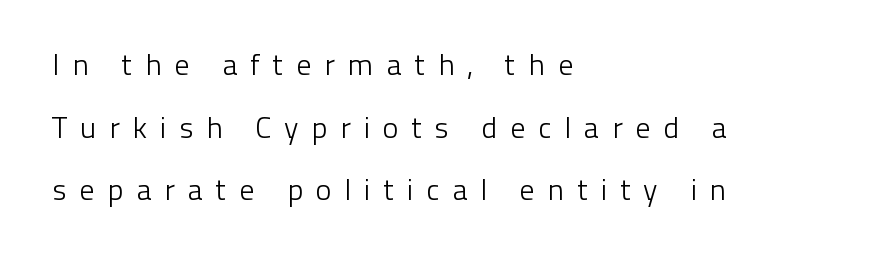
The image shows 30 px light sans-serif type, upright; set left-aligned, loose line spacing (2.09x), unusually wide letter spacing (+0.42 em), not underlined; low stroke contrast and a medium x-height.
